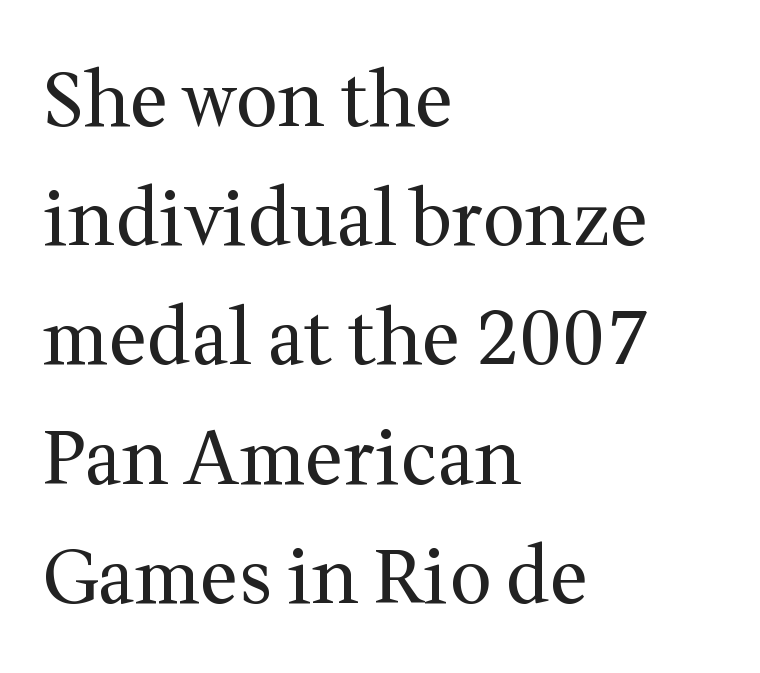
The paragraph shown leans on its left margin. Observe the serifs anchoring each vertical stroke in this sample. Italic: no, the glyphs are upright roman. A typesetter would call this zero additional tracking.
